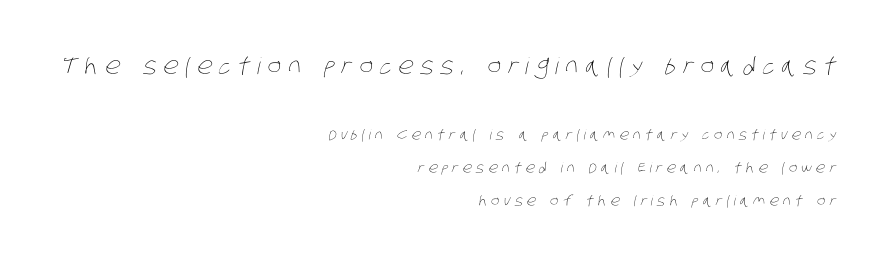
The face used here is rendered with a markedly widened letterfit. Check the space under the baseline: it is left empty. Summary of vertical rhythm: relaxed, with wide interline spacing. Compared with a typical body face, this is equally light or lighter still.
